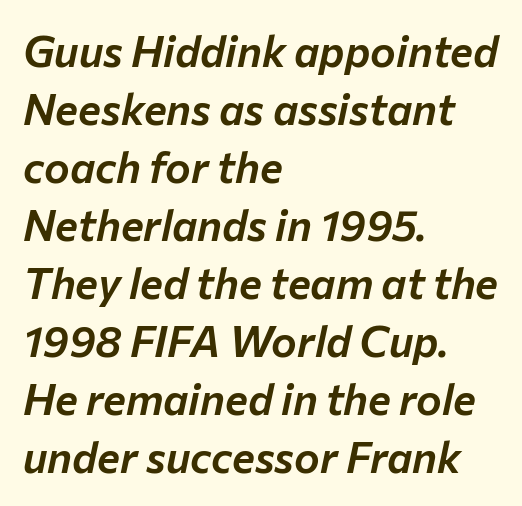
Q: Is the text italic (slanted)? A: Yes, it leans right by about 12 degrees.
Q: Is the text underlined? A: No.
Q: How is the paragraph aligned? A: Left-aligned.
Q: Is the spacing between letters normal or unusually wide? A: Normal.
Q: Is the spacing between lines tight, normal or loose? A: Normal.
Q: Width (condensed, normal, or wide)? A: Normal.
Q: Stroke contrast? A: Low.
Q: x-height? A: Medium.
Q: Monospaced? A: No.
